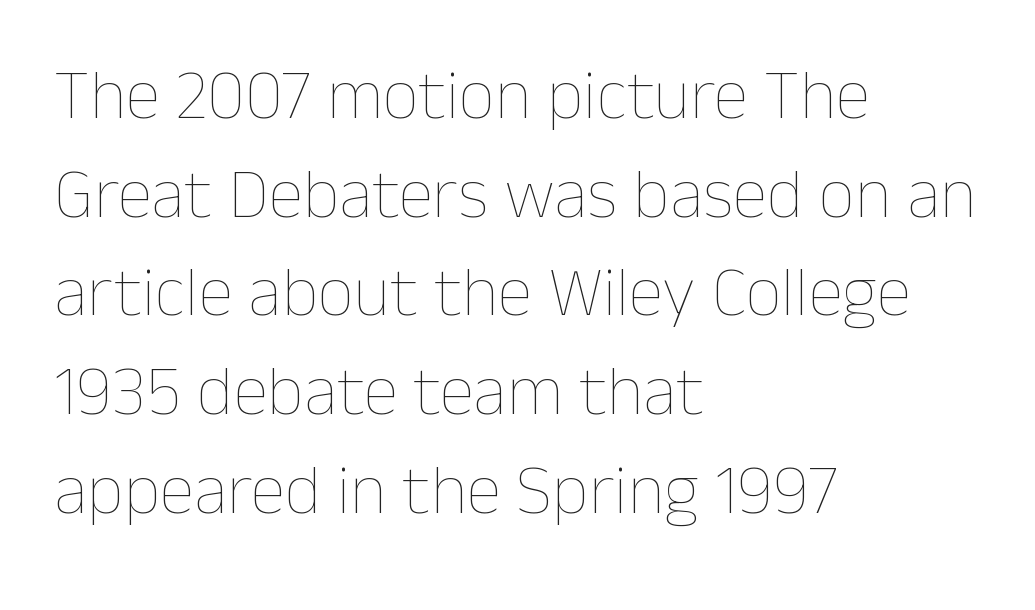
Q: Is the text bold? A: No.
Q: Is the text italic (slanted)? A: No, it is upright.
Q: Is the text underlined? A: No.
Q: How is the paragraph aligned? A: Left-aligned.
Q: Is the spacing between letters normal or unusually wide? A: Normal.
Q: Is the spacing between lines tight, normal or loose? A: Normal.
Q: Width (condensed, normal, or wide)? A: Normal.
Q: Stroke contrast? A: Low.
Q: x-height? A: Medium.
Q: Monospaced? A: No.
